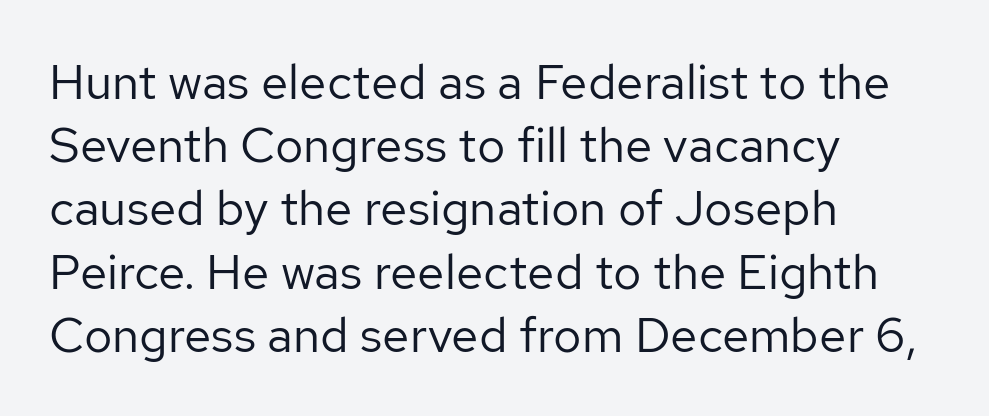
The image shows 49 px regular-weight sans-serif type, upright; set left-aligned, normal line spacing (1.29x), normal letter spacing, not underlined; low stroke contrast and a medium x-height.
